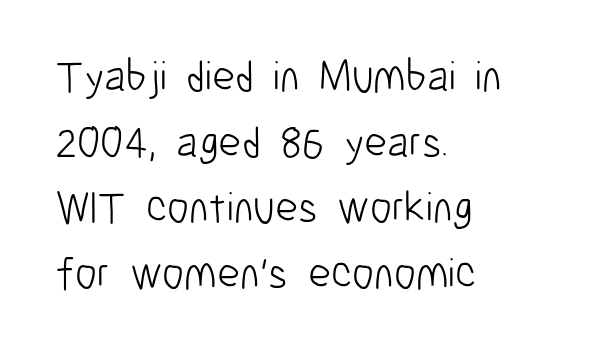
The image shows 44 px light, condensed sans-serif type, upright; set left-aligned, normal line spacing (1.49x), normal letter spacing, not underlined; low stroke contrast and a medium x-height.
